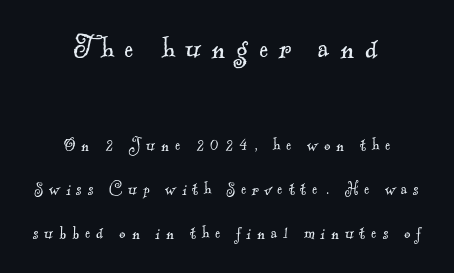
Q: Is the text bold? A: No.
Q: Is the typeface a serif or a sans-serif typeface? A: Serif.
Q: Is the text underlined? A: No.
Q: How is the paragraph aligned? A: Centered.
Q: Is the spacing between letters normal or unusually wide? A: Unusually wide.
Q: Is the spacing between lines tight, normal or loose? A: Loose.
Q: Which block of text is set in a larger size, the first (top) or the second (bottom)? A: The first (top) one.
Q: Width (condensed, normal, or wide)? A: Normal.
Q: x-height? A: Small.
Q: Monospaced? A: No.
